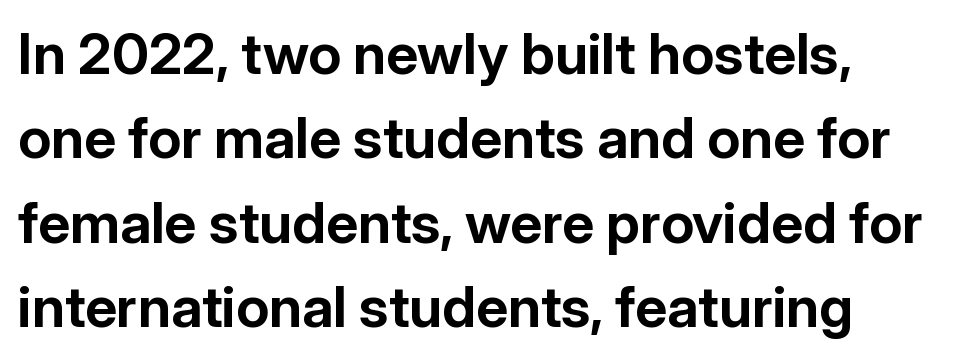
{"serif": "no", "italic": "no", "bold": "yes", "weight": "bold", "width": "normal", "stroke_contrast": "low", "x_height": "medium", "monospaced": "no", "underline": "no", "line_spacing": "normal", "line_spacing_ratio": 1.48, "letter_spacing": "normal", "letter_spacing_em": 0.0, "glyph_px": 57}
